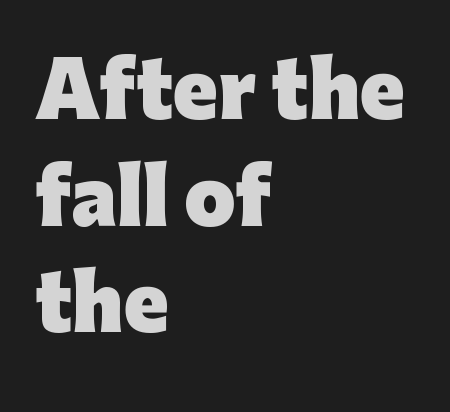
The image shows 74 px heavy sans-serif type, upright; set left-aligned, normal line spacing (1.44x), normal letter spacing, not underlined; low stroke contrast and a medium x-height.
